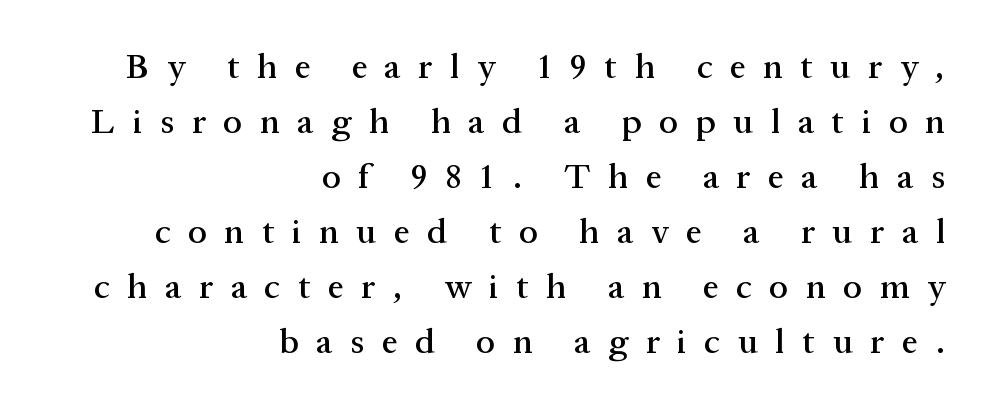
{"serif": "yes", "italic": "no", "width": "normal", "stroke_contrast": "medium", "x_height": "medium", "monospaced": "no", "underline": "no", "align": "right", "line_spacing": "normal", "line_spacing_ratio": 1.57, "letter_spacing": "wide", "letter_spacing_em": 0.5, "glyph_px": 35}
